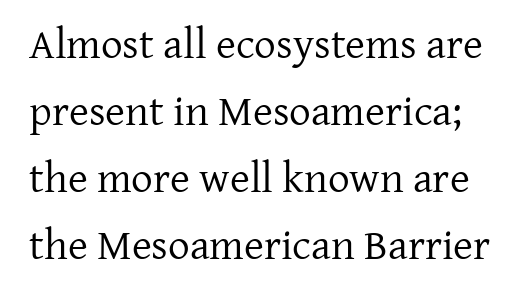
A typesetter would call this proportional, since set widths differ per character. A bare baseline throughout the passage. A light-to-regular cut is what we see here. Letter spacing: default.
